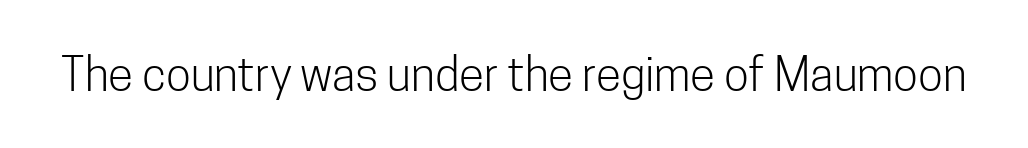
{"serif": "no", "italic": "no", "bold": "no", "weight": "light", "width": "condensed", "stroke_contrast": "low", "x_height": "medium", "monospaced": "no", "underline": "no", "letter_spacing": "normal", "letter_spacing_em": 0.0, "glyph_px": 46}
